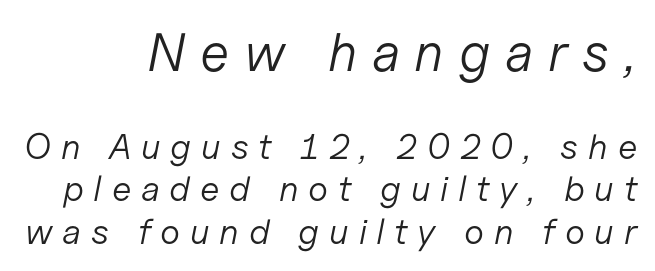
The weight tops out at a normal text grade. This is oblique type, the kind used for emphasis or titles. The gap between lines stays unmarked. You could not count columns in this text — the font is proportionally spaced.
